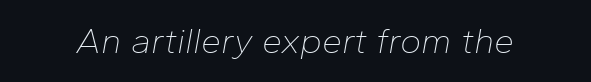
Q: Is the text bold? A: No.
Q: Is the text italic (slanted)? A: Yes, it leans right by about 10 degrees.
Q: Is the text underlined? A: No.
Q: Is the spacing between letters normal or unusually wide? A: Normal.
Q: Width (condensed, normal, or wide)? A: Normal.
Q: Stroke contrast? A: Low.
Q: x-height? A: Medium.
Q: Monospaced? A: No.
